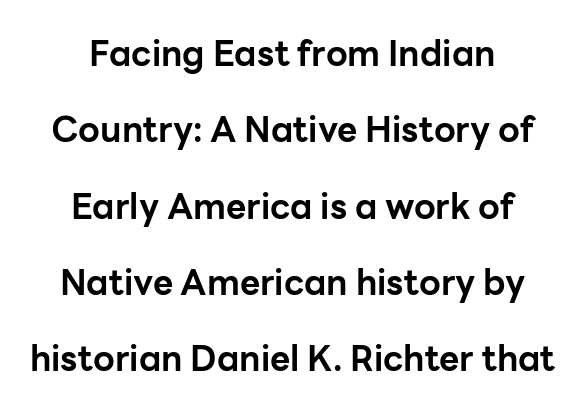
{"serif": "no", "italic": "no", "bold": "yes", "weight": "bold", "width": "normal", "stroke_contrast": "low", "x_height": "medium", "monospaced": "no", "underline": "no", "align": "center", "line_spacing": "loose", "line_spacing_ratio": 2.18, "letter_spacing": "normal", "letter_spacing_em": 0.0, "glyph_px": 35}
